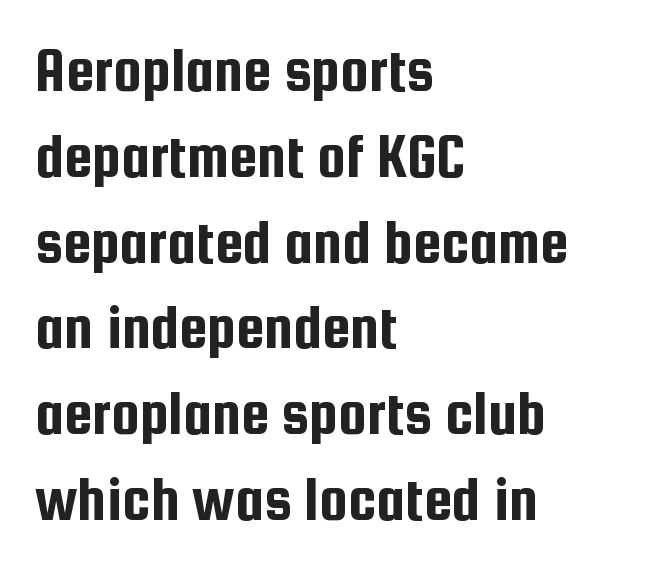
The image shows 64 px condensed sans-serif type, upright; set left-aligned, normal line spacing (1.34x), normal letter spacing, not underlined; low stroke contrast and a medium x-height.
